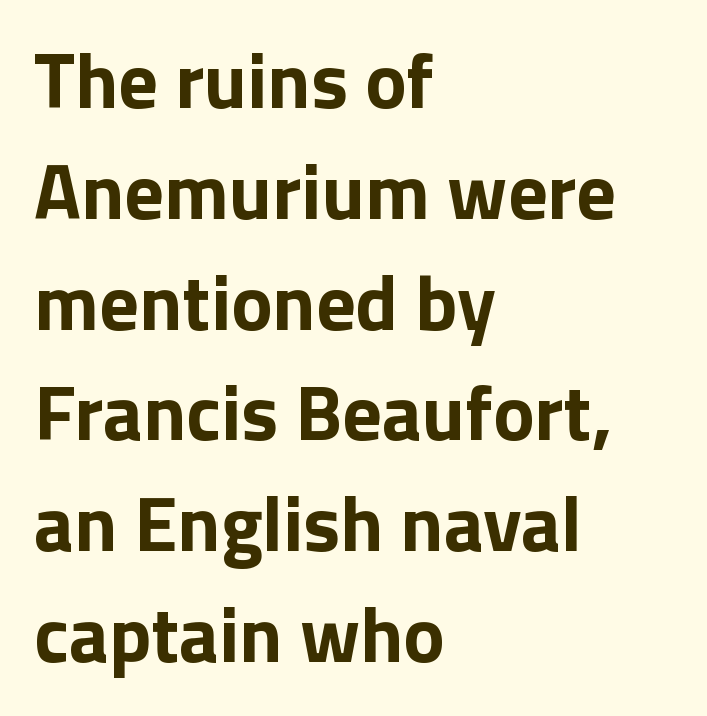
{"serif": "no", "italic": "no", "bold": "yes", "weight": "bold", "width": "normal", "stroke_contrast": "low", "x_height": "medium", "monospaced": "no", "underline": "no", "align": "left", "line_spacing": "normal", "line_spacing_ratio": 1.42, "letter_spacing": "normal", "letter_spacing_em": 0.0, "glyph_px": 78}
